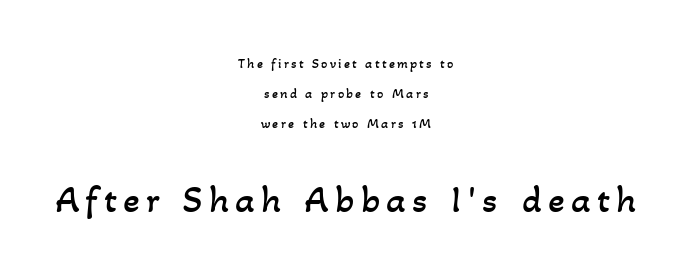
The passage shown stacks its lines with a broad gap. These lines are rendered in a variable-pitch font. Centered paragraph, ragged on both sides. The passage shown is not bold in any degree. Does the bottom block carry the larger type? Yes, it does.
